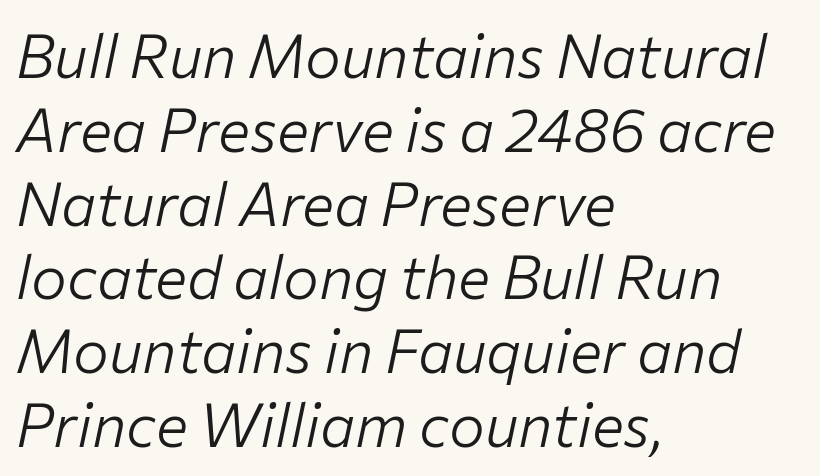
{"italic": "yes", "lean": "right", "slant_degrees": 12, "bold": "no", "weight": "light", "width": "normal", "stroke_contrast": "low", "x_height": "medium", "monospaced": "no", "underline": "no", "align": "left", "line_spacing_ratio": 1.23, "letter_spacing": "normal", "letter_spacing_em": 0.0, "glyph_px": 60}
